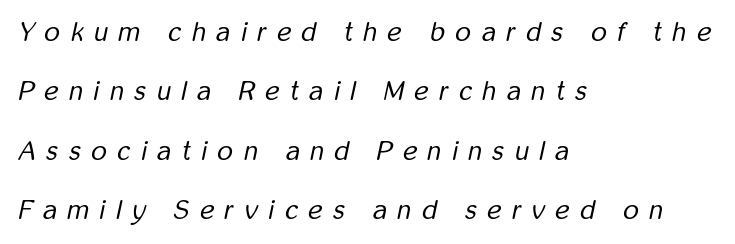
Here the glyphs are tracked loosely, breaking word shapes into spaced letters. Teacher's note: observe the even left margin — that is flush-left alignment. Weight: in the light-to-regular range. Clear beneath every line of the passage. The specimen reads as italic at a glance. Airy leading.
